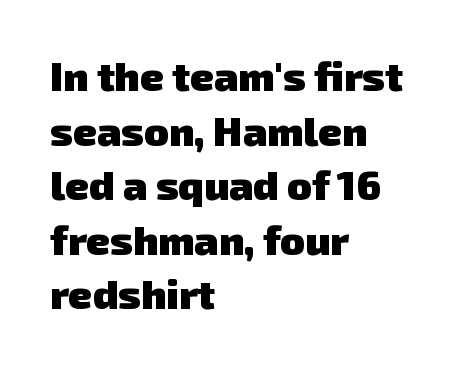
Q: Is the text bold? A: Yes.
Q: Is the typeface a serif or a sans-serif typeface? A: Sans-serif.
Q: Is the text underlined? A: No.
Q: How is the paragraph aligned? A: Left-aligned.
Q: Is the spacing between letters normal or unusually wide? A: Normal.
Q: Is the spacing between lines tight, normal or loose? A: Normal.
Q: Width (condensed, normal, or wide)? A: Normal.
Q: Stroke contrast? A: Low.
Q: x-height? A: Medium.
Q: Monospaced? A: No.
